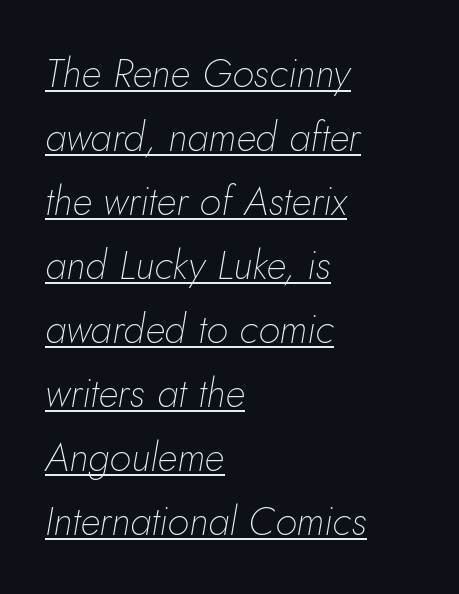
{"italic": "yes", "lean": "right", "slant_degrees": 10, "bold": "no", "weight": "thin", "width": "normal", "stroke_contrast": "low", "x_height": "small", "monospaced": "no", "underline": "yes", "align": "left", "line_spacing": "normal", "line_spacing_ratio": 1.6, "letter_spacing": "normal", "letter_spacing_em": 0.0, "glyph_px": 40}
